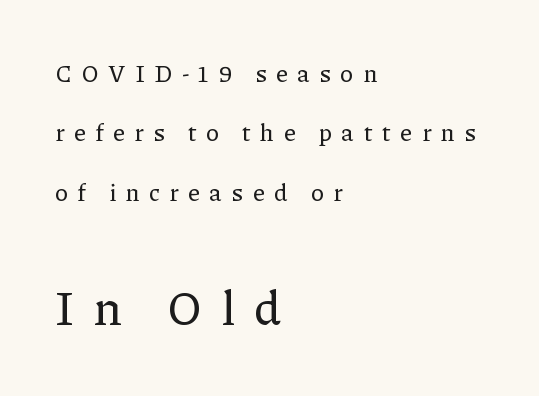
{"serif": "yes", "italic": "no", "width": "normal", "stroke_contrast": "low", "x_height": "medium", "monospaced": "no", "underline": "no", "align": "left", "line_spacing": "loose", "line_spacing_ratio": 2.47, "letter_spacing": "wide", "letter_spacing_em": 0.39, "larger_block": "second", "size_ratio": 2.0, "glyph_px": 48}
